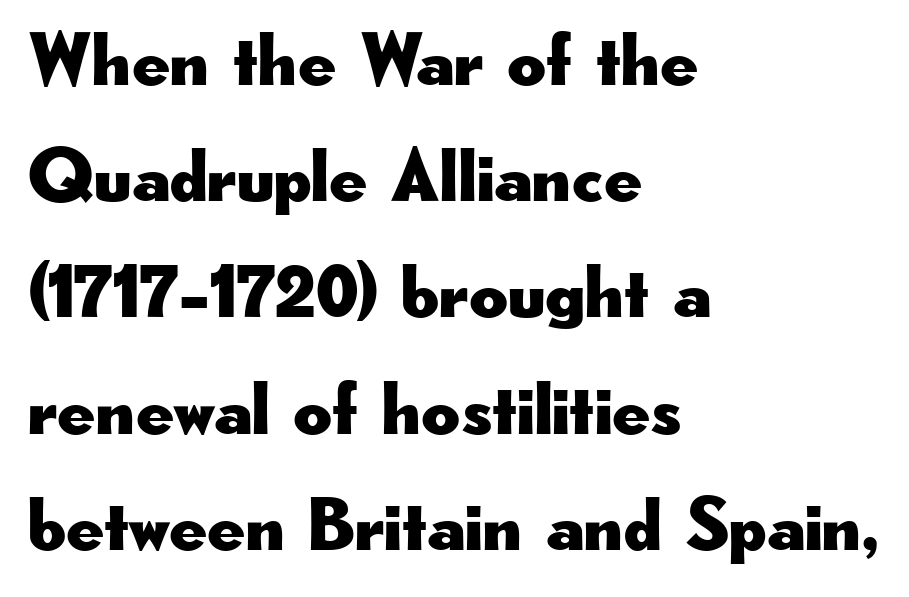
The image shows 75 px wide sans-serif type, upright; set left-aligned, normal line spacing (1.55x), normal letter spacing, not underlined; low stroke contrast and a small x-height.
